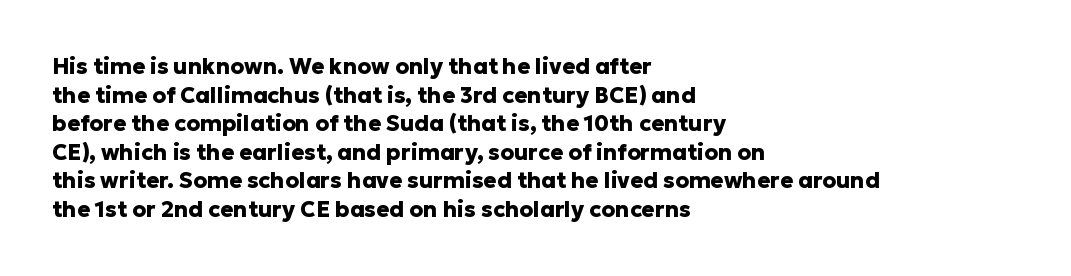
The image shows 22 px bold type, upright; set left-aligned, normal line spacing (1.3x), normal letter spacing, not underlined.
